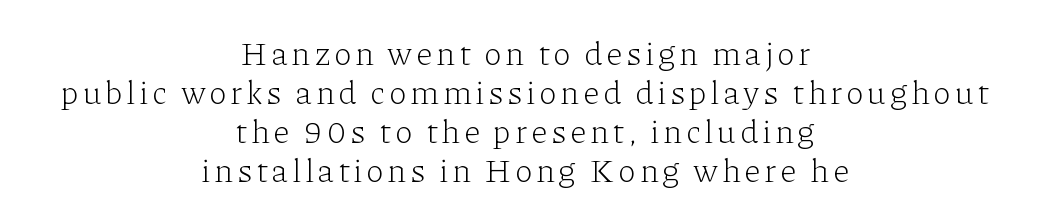
These lines are rendered in a variable-pitch font. Style check: upright. This is not heavy type; no bold has been used. Line starts and ends both wander, symmetrically. Underline: absent.
